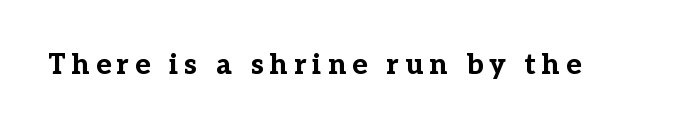
Students, note that the glyphs here are deliberately spaced far apart. Check the space under the baseline: it is left empty. Notice how the stems are strictly vertical — no italics here. The characters look thick and weighty, a clear bold. Look at the bottom of the vertical strokes: they flare into serifs here.
